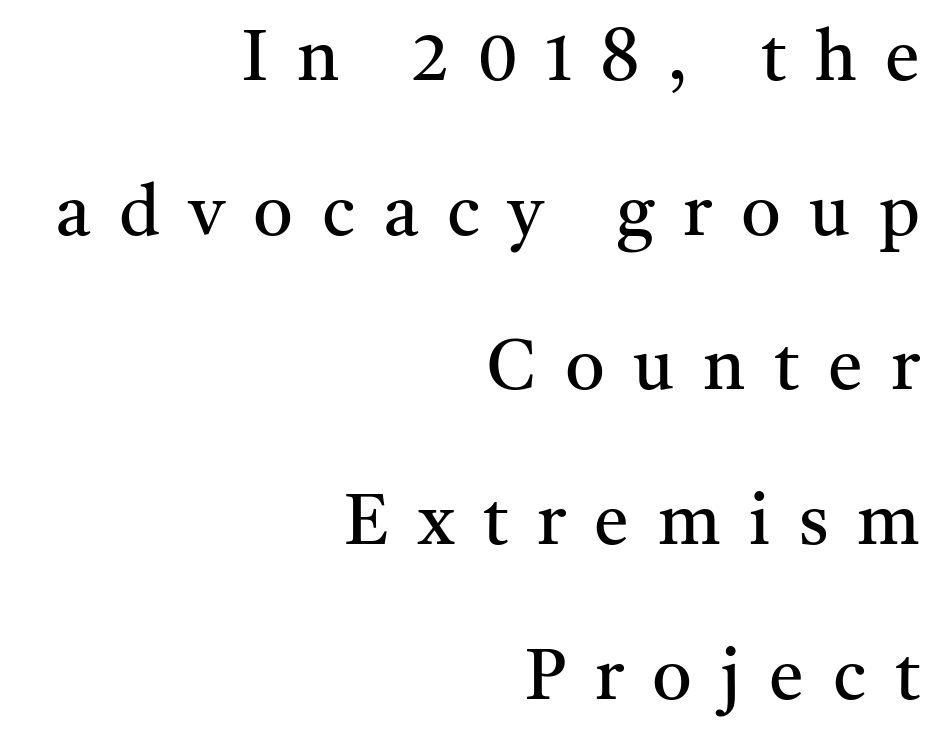
The image shows 70 px regular-weight serif type, upright; set right-aligned, loose line spacing (2.21x), unusually wide letter spacing (+0.41 em), not underlined; medium stroke contrast and a medium x-height.
